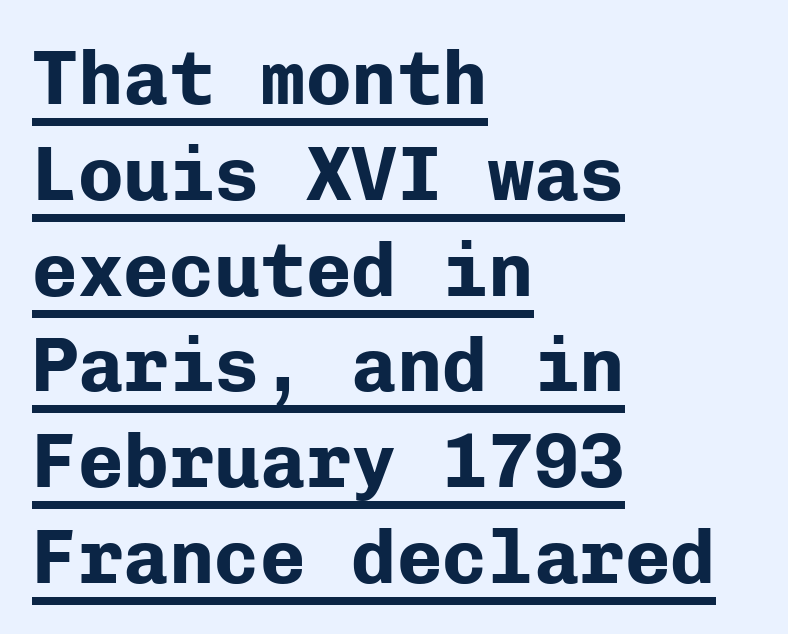
Strokes here are thick enough to call this a true bold. The space between consecutive lines is moderate. The rendered words wear a rule along their underside. When letters stand straight like this, we call the style roman or upright.
